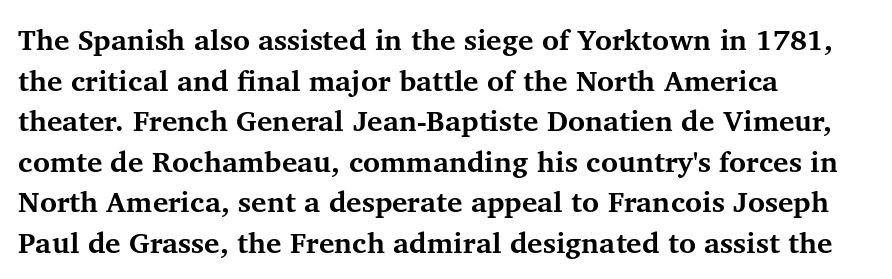
Line starts are locked; line ends wander. Characters remain perfectly vertical along every line. A typesetter would call this zero additional tracking. Think of a printed novel: that variable character pitch is what you see here. Every letter is thick-stroked: bold, no question.
